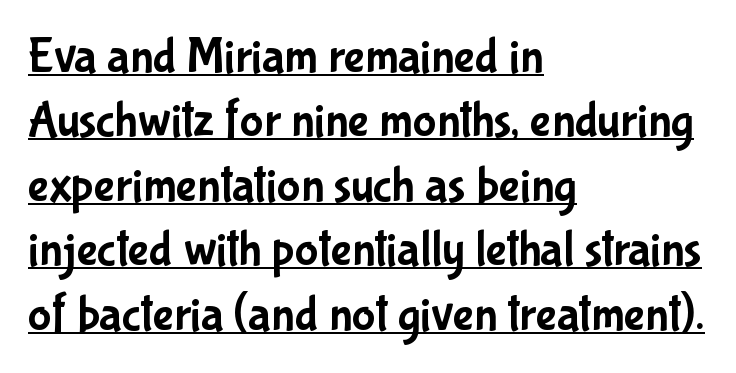
Default kerning and tracking; the words read as compact shapes. You could not count columns in this text — the font is proportionally spaced. In CSS terms this would be text-align: left. One glance says typical: line gaps are just what's usual.
